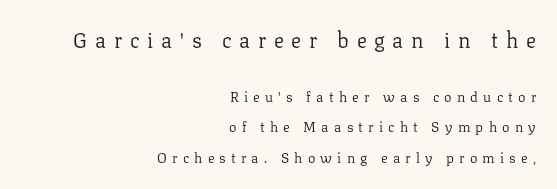
Q: Is the text bold? A: No.
Q: Is the text italic (slanted)? A: No, it is upright.
Q: Is the text underlined? A: No.
Q: How is the paragraph aligned? A: Right-aligned.
Q: Is the spacing between letters normal or unusually wide? A: Unusually wide.
Q: Is the spacing between lines tight, normal or loose? A: Loose.
Q: Which block of text is set in a larger size, the first (top) or the second (bottom)? A: The first (top) one.
